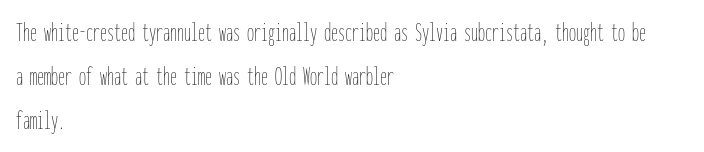
Spacing verdict: monospaced, one width for all characters. Every row of glyphs begins at an identical x-position on the left. Has an underline been added? It has not. Leading: standard. The lettering stays uniformly vertical, giving the passage a roman look.
